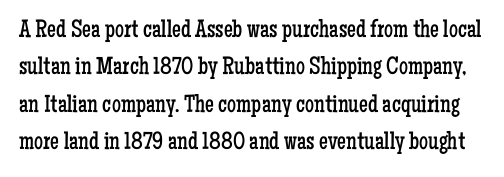
Style check: upright. Descenders are the only things crossing below the line. Stems here are at most as thick as an everyday book face. In terms of letterspacing, this is plain default setting. Vertical spacing — default.
